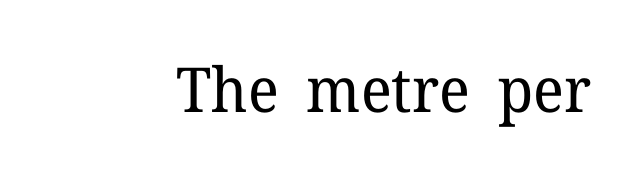
{"serif": "yes", "italic": "no", "bold": "no", "weight": "regular", "width": "normal", "stroke_contrast": "low", "x_height": "medium", "monospaced": "no", "underline": "no", "letter_spacing": "normal", "letter_spacing_em": 0.0, "glyph_px": 62}
